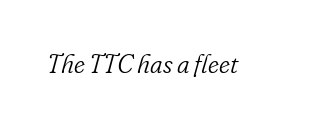
{"italic": "yes", "lean": "right", "slant_degrees": 16, "bold": "no", "underline": "no", "letter_spacing": "normal", "letter_spacing_em": 0.0, "glyph_px": 26}
